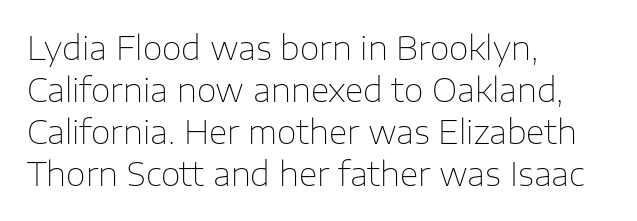
{"serif": "no", "italic": "no", "bold": "no", "weight": "thin", "width": "normal", "stroke_contrast": "low", "x_height": "medium", "monospaced": "no", "underline": "no", "align": "left", "line_spacing": "normal", "line_spacing_ratio": 1.31, "letter_spacing": "normal", "letter_spacing_em": 0.0, "glyph_px": 32}
